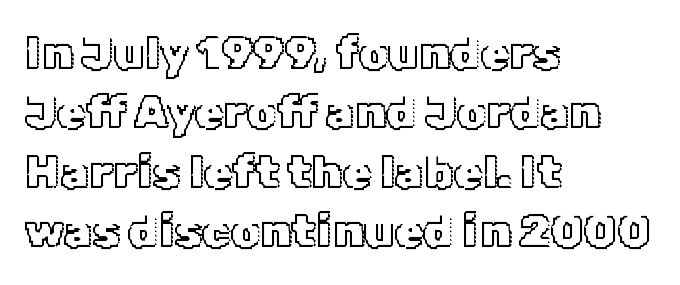
{"italic": "no", "width": "normal", "x_height": "medium", "monospaced": "no", "underline": "no", "align": "left", "line_spacing": "normal", "line_spacing_ratio": 1.29, "letter_spacing": "normal", "letter_spacing_em": 0.0, "glyph_px": 46}
